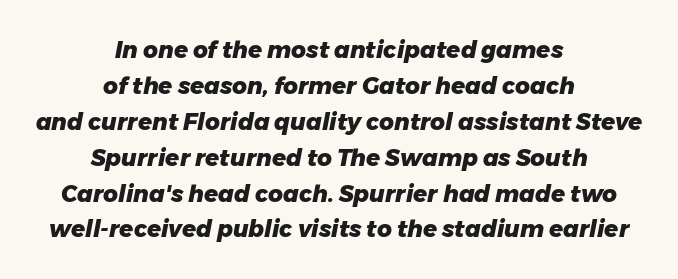
{"italic": "yes", "lean": "right", "slant_degrees": 11, "bold": "yes", "underline": "no", "align": "center", "line_spacing": "normal", "line_spacing_ratio": 1.56, "letter_spacing": "normal", "letter_spacing_em": 0.0, "glyph_px": 23}
